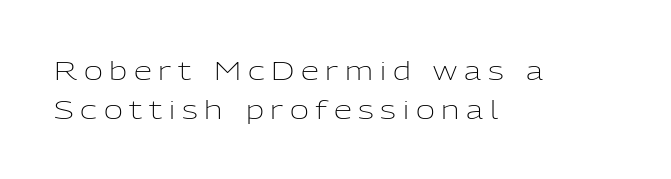
Underlining? Definitely not there. Tracking value appears strongly positive — letters spread wide. The setting favours the left margin, as ordinary paragraphs usually do. Notice how the stems are strictly vertical — no italics here.
